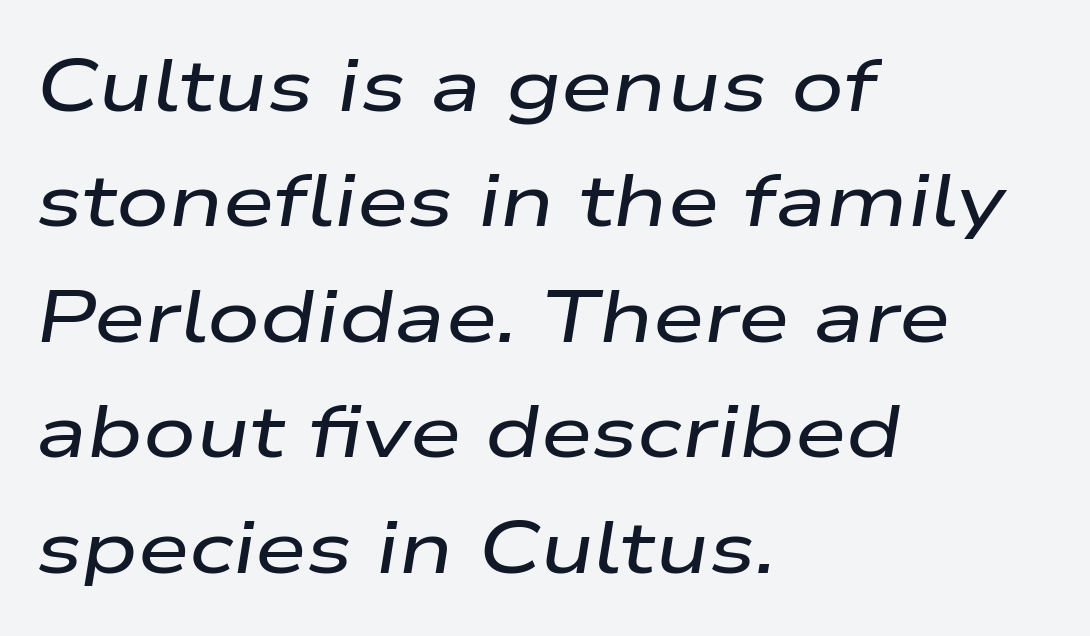
{"italic": "yes", "lean": "right", "slant_degrees": 9, "width": "wide", "stroke_contrast": "low", "x_height": "medium", "monospaced": "no", "underline": "no", "align": "left", "line_spacing": "normal", "line_spacing_ratio": 1.56, "letter_spacing": "normal", "letter_spacing_em": 0.0, "glyph_px": 74}
